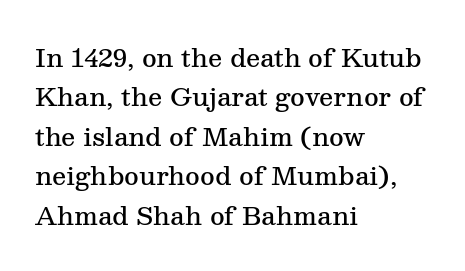
Underlining? Definitely not there. This sample uses plain, unmodified letter spacing. Is there any slant? The stems are plumb. A classic flush-left, rag-right setting is used for this passage.
